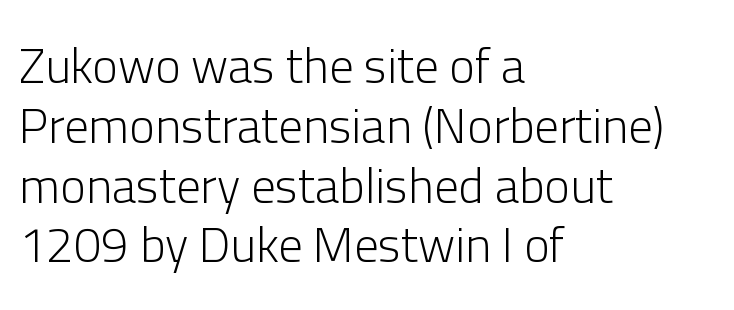
This sample is left-justified, so line endings fall wherever the words run out. Unlike italic type, these characters show no tilt at all. Here the glyphs are tracked normally, forming tight word shapes. A typesetter would call this proportional, since set widths differ per character. You can tell from the bare stems that sans-serif type was used. Just letters on the line, the space beneath them empty.
